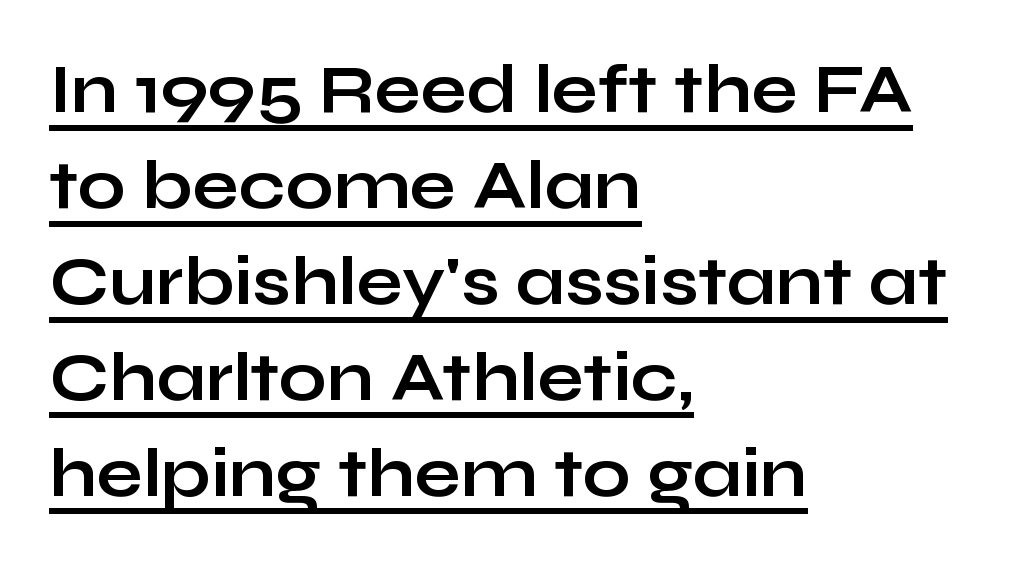
The image shows 68 px bold, wide sans-serif type, upright; set left-aligned, normal line spacing (1.41x), normal letter spacing, underlined; low stroke contrast and a medium x-height.
